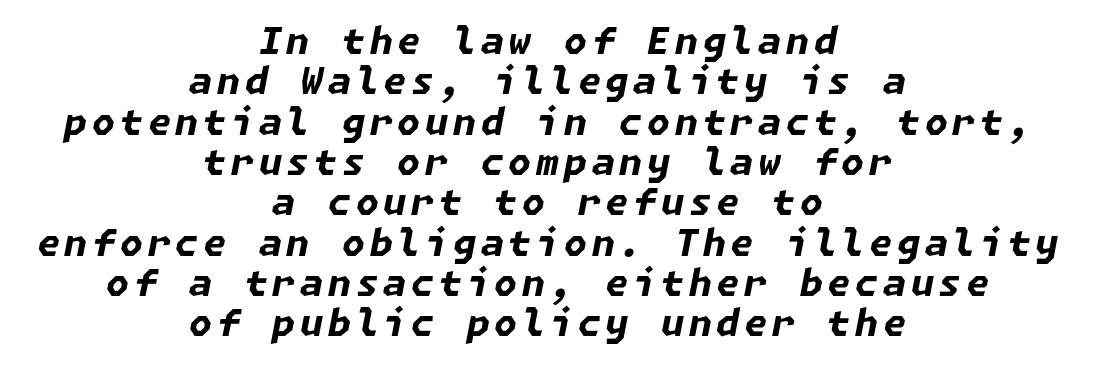
{"italic": "yes", "lean": "right", "slant_degrees": 11, "bold": "yes", "weight": "bold", "width": "normal", "stroke_contrast": "low", "x_height": "medium", "underline": "no", "align": "center", "line_spacing": "tight", "line_spacing_ratio": 1.09, "glyph_px": 37}
